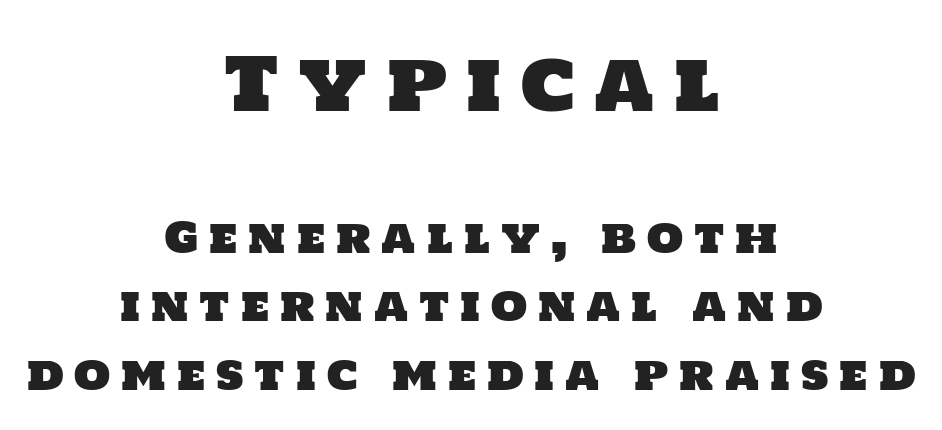
The image shows 74 px sans-serif type; set centered, normal line spacing (1.63x), unusually wide letter spacing (+0.26 em), not underlined; the first (top) block is 1.76x larger; low stroke contrast and a large x-height.
